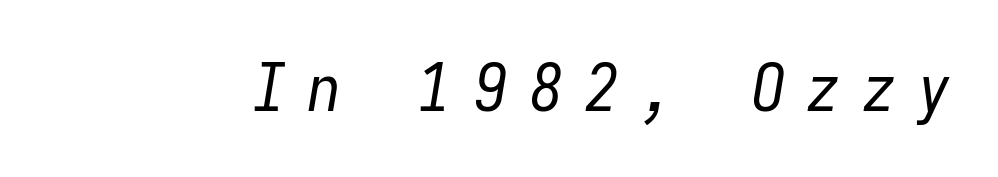
The image shows 66 px regular-weight, condensed type, italic (leaning right), monospaced; set unusually wide letter spacing (+0.34 em), not underlined; low stroke contrast and a medium x-height.
